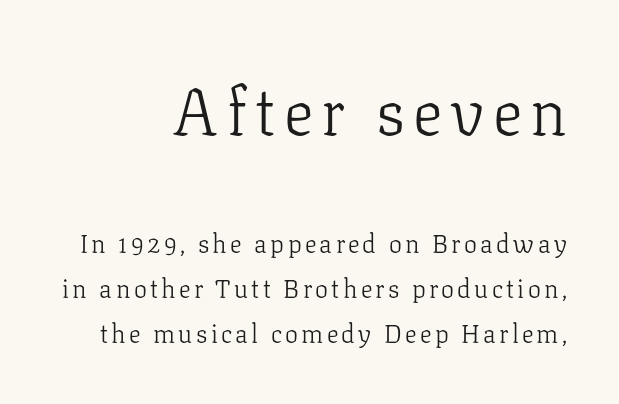
{"serif": "yes", "italic": "no", "bold": "no", "weight": "light", "width": "normal", "stroke_contrast": "low", "x_height": "medium", "monospaced": "no", "underline": "no", "align": "right", "line_spacing_ratio": 1.74, "larger_block": "first", "size_ratio": 2.54, "glyph_px": 66}
